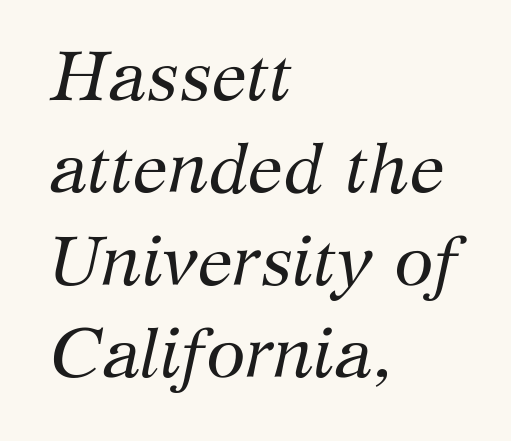
{"serif": "yes", "italic": "yes", "lean": "right", "slant_degrees": 12, "bold": "no", "weight": "regular", "width": "normal", "stroke_contrast": "medium", "x_height": "medium", "monospaced": "no", "underline": "no", "align": "left", "line_spacing": "normal", "line_spacing_ratio": 1.3, "letter_spacing": "normal", "letter_spacing_em": 0.0, "glyph_px": 71}
